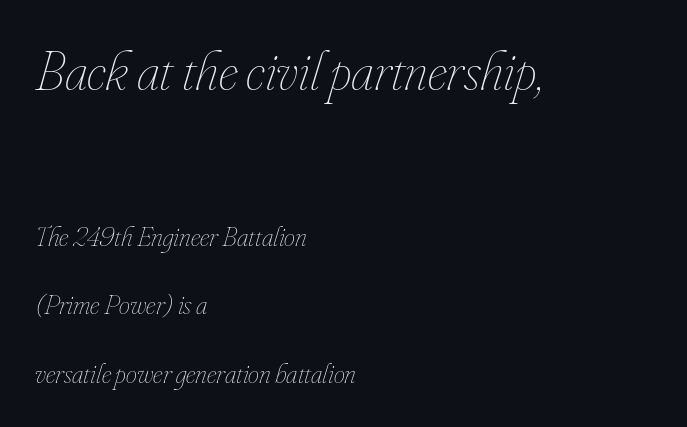
{"italic": "yes", "lean": "right", "slant_degrees": 16, "bold": "no", "weight": "thin", "width": "condensed", "stroke_contrast": "low", "x_height": "small", "monospaced": "no", "underline": "no", "align": "left", "line_spacing": "loose", "line_spacing_ratio": 2.46, "letter_spacing": "normal", "letter_spacing_em": 0.0, "larger_block": "first", "size_ratio": 2.0, "glyph_px": 56}
